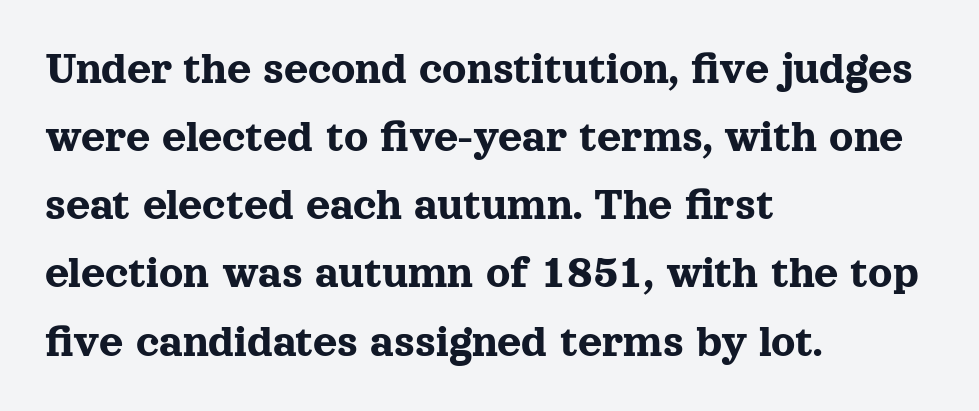
{"serif": "yes", "italic": "no", "width": "normal", "x_height": "medium", "monospaced": "no", "underline": "no", "align": "left", "line_spacing": "normal", "line_spacing_ratio": 1.45, "letter_spacing": "normal", "letter_spacing_em": 0.0, "glyph_px": 47}
